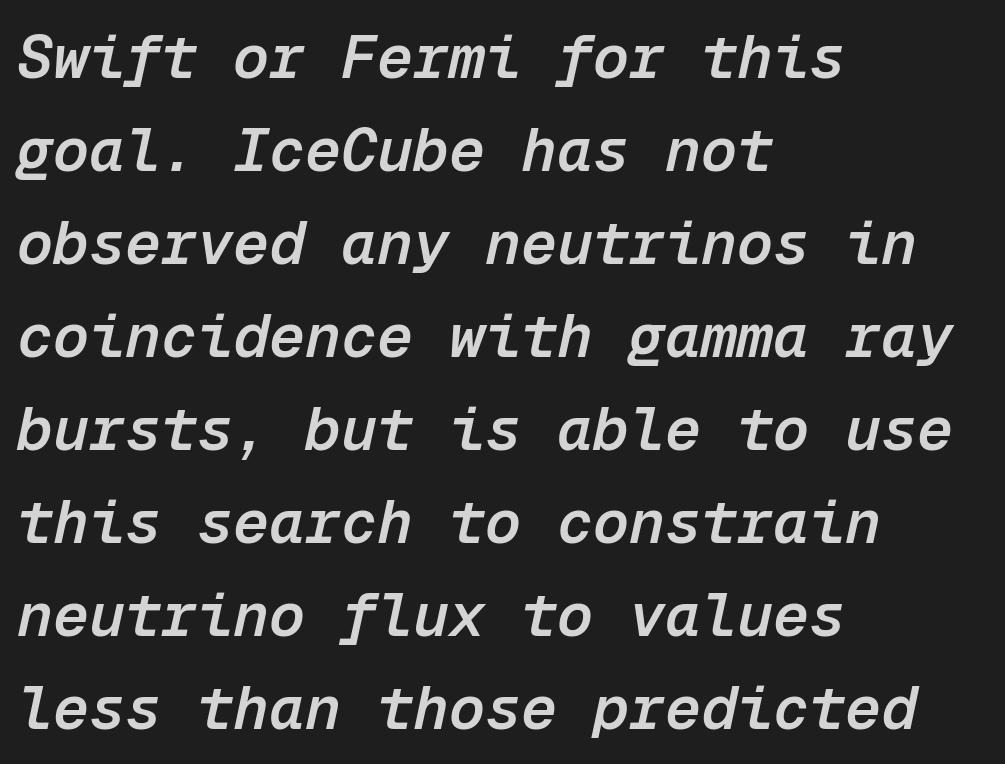
{"italic": "yes", "lean": "right", "slant_degrees": 12, "bold": "semi", "weight": "semibold", "width": "normal", "stroke_contrast": "low", "x_height": "medium", "monospaced": "yes", "underline": "no", "align": "left", "line_spacing": "normal", "line_spacing_ratio": 1.55, "letter_spacing": "normal", "letter_spacing_em": 0.0, "glyph_px": 60}
